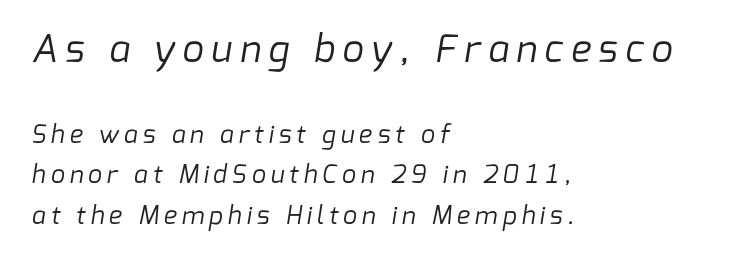
{"serif": "no", "bold": "no", "weight": "regular", "width": "normal", "stroke_contrast": "low", "x_height": "medium", "monospaced": "no", "underline": "no", "align": "left", "line_spacing": "normal", "line_spacing_ratio": 1.62, "letter_spacing": "wide", "letter_spacing_em": 0.2, "larger_block": "first", "size_ratio": 1.52, "glyph_px": 38}
